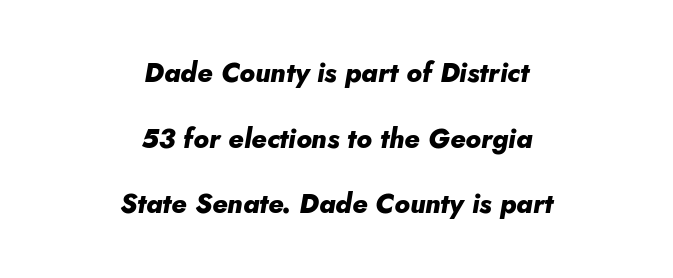
Q: Is the text bold? A: Yes.
Q: Is the text italic (slanted)? A: Yes, it leans right by about 10 degrees.
Q: Is the text underlined? A: No.
Q: How is the paragraph aligned? A: Centered.
Q: Is the spacing between letters normal or unusually wide? A: Normal.
Q: Is the spacing between lines tight, normal or loose? A: Loose.
